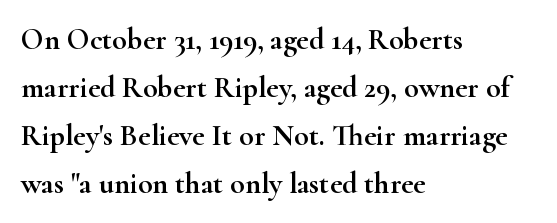
{"serif": "yes", "italic": "no", "width": "wide", "stroke_contrast": "high", "x_height": "small", "monospaced": "no", "underline": "no", "align": "left", "line_spacing": "normal", "line_spacing_ratio": 1.6, "letter_spacing": "normal", "letter_spacing_em": 0.0, "glyph_px": 30}
